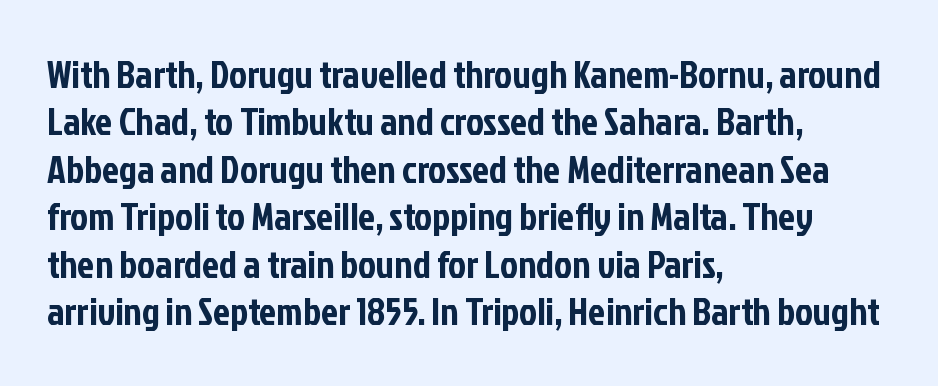
{"serif": "no", "italic": "no", "width": "condensed", "stroke_contrast": "low", "x_height": "medium", "monospaced": "no", "underline": "no", "align": "left", "line_spacing": "normal", "line_spacing_ratio": 1.25, "letter_spacing": "normal", "letter_spacing_em": 0.0, "glyph_px": 38}
